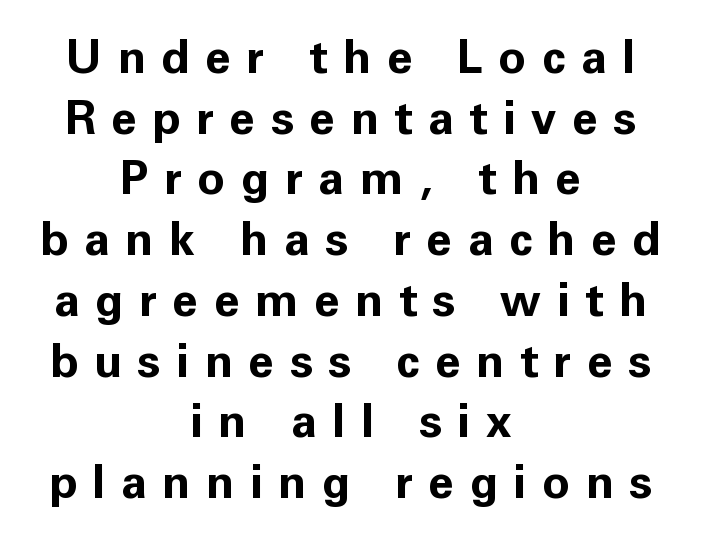
Q: Is the text bold? A: Yes.
Q: Is the text italic (slanted)? A: No, it is upright.
Q: Is the typeface a serif or a sans-serif typeface? A: Sans-serif.
Q: Is the text underlined? A: No.
Q: How is the paragraph aligned? A: Centered.
Q: Is the spacing between letters normal or unusually wide? A: Unusually wide.
Q: Is the spacing between lines tight, normal or loose? A: Normal.
Q: Width (condensed, normal, or wide)? A: Normal.
Q: Stroke contrast? A: Low.
Q: x-height? A: Medium.
Q: Monospaced? A: No.
